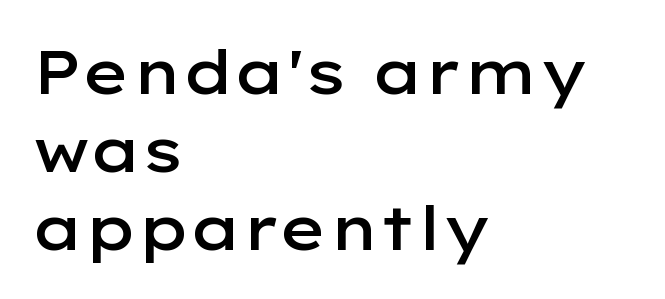
Q: Is the text bold? A: Semi-bold.
Q: Is the text italic (slanted)? A: No, it is upright.
Q: Is the typeface a serif or a sans-serif typeface? A: Sans-serif.
Q: Is the text underlined? A: No.
Q: How is the paragraph aligned? A: Left-aligned.
Q: Is the spacing between letters normal or unusually wide? A: Normal.
Q: Is the spacing between lines tight, normal or loose? A: Normal.
Q: Width (condensed, normal, or wide)? A: Wide.
Q: Stroke contrast? A: Low.
Q: x-height? A: Medium.
Q: Monospaced? A: No.
